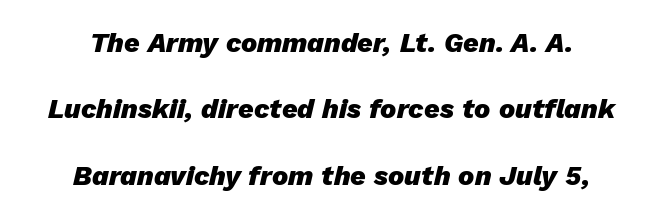
Reading down the block, each line starts at a different indent, mirrored at its end. Look at the stroke-to-counter ratio: heavy, a bold. The letters sit at their default tracking, neither squeezed nor spread. The words here are not underlined.
